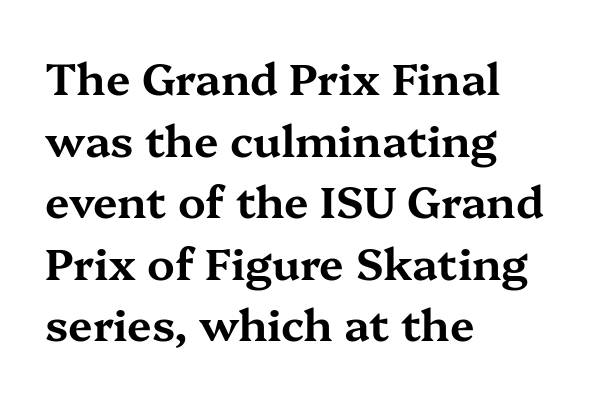
{"serif": "yes", "italic": "no", "width": "wide", "stroke_contrast": "medium", "x_height": "medium", "monospaced": "no", "underline": "no", "align": "left", "line_spacing": "normal", "line_spacing_ratio": 1.4, "letter_spacing": "normal", "letter_spacing_em": 0.0, "glyph_px": 44}
